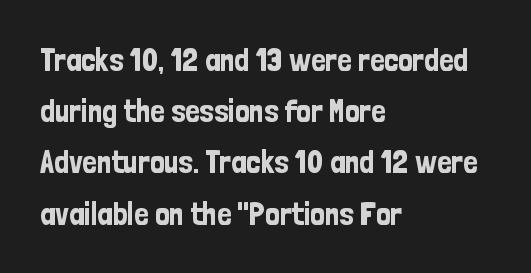
If you drew a ruler down the left edge, every line would touch it. Glyph-to-glyph distance matches everyday printed text. These lines are rendered in a variable-pitch font. Vertical strokes here are truly vertical. Evenly set lines give the paragraph a standard silhouette. Just letters on the line, the space beneath them empty.
